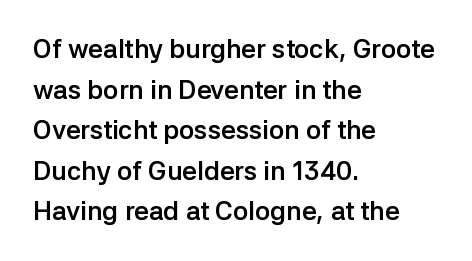
Students, note that the glyphs here touch the page at normal intervals. Lines of text with bare space underneath. Short and long lines alike share a common starting point at left. The font's upright variant was chosen for this text.
